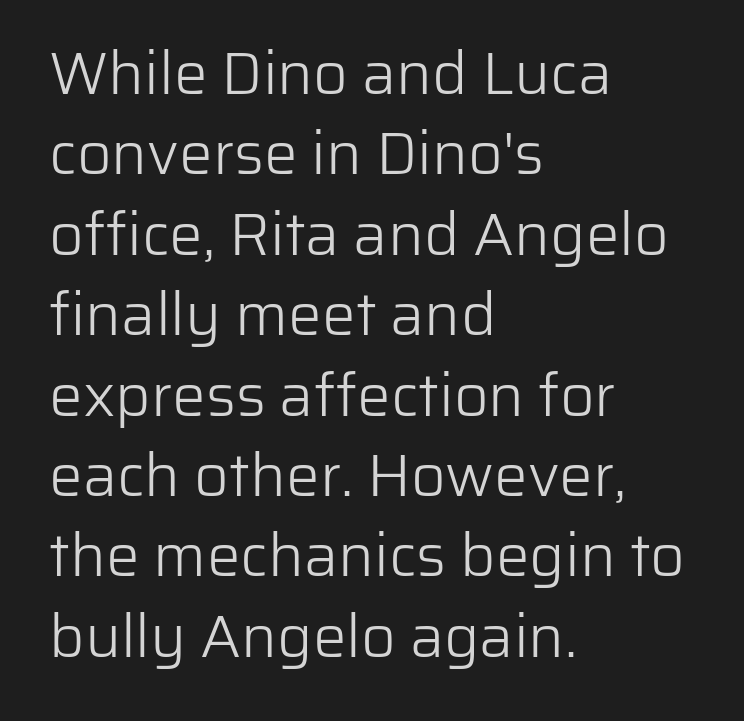
Default kerning and tracking; the words read as compact shapes. The setting favours the left margin, as ordinary paragraphs usually do. The characters display no serif detailing; their extremities are plain. Do the characters align in a grid? No, the font is proportional. Rendered with straight, roman letterforms. No letter is thick-stroked: the sample isn't bold.
